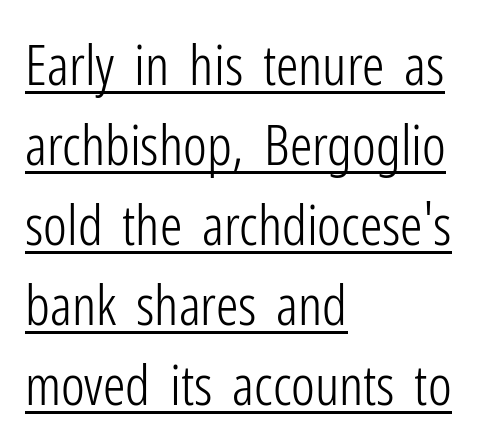
{"serif": "no", "italic": "no", "bold": "no", "weight": "light", "width": "condensed", "stroke_contrast": "low", "x_height": "medium", "monospaced": "no", "underline": "yes", "align": "left", "line_spacing": "normal", "line_spacing_ratio": 1.43, "letter_spacing": "normal", "letter_spacing_em": 0.0, "glyph_px": 56}
